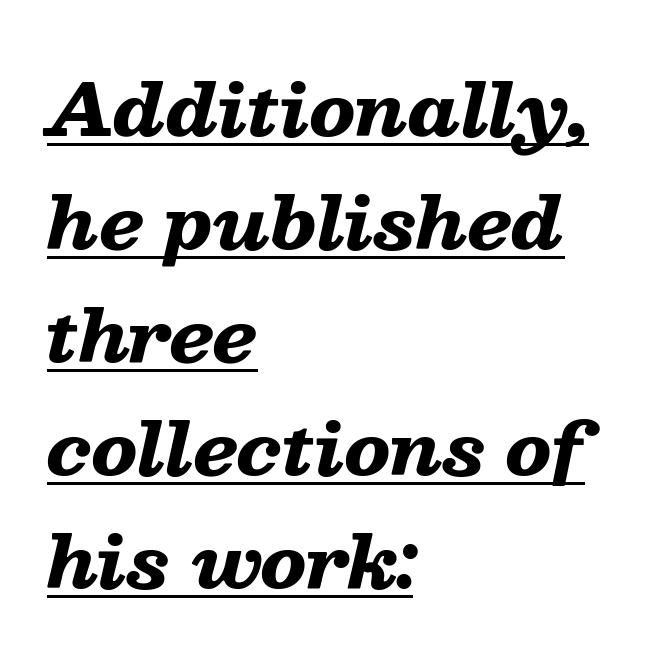
The image shows 71 px heavy, wide type, italic (leaning right); set left-aligned, normal line spacing (1.59x), normal letter spacing, underlined; low stroke contrast and a medium x-height.
